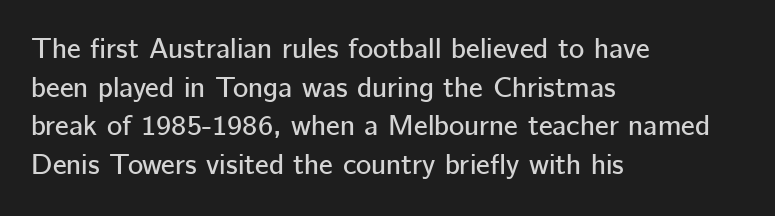
Casual observation: everything's shoved over to the left. Are there feet on the stems? There aren't — it's a sans. Check the space under the baseline: it is left empty. Characters remain perfectly vertical along every line. Inter-character spacing is left at the font's built-in metrics.
